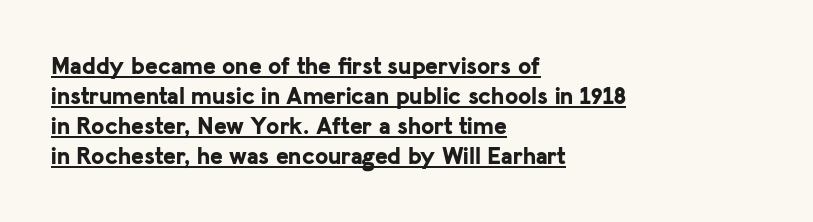
{"italic": "no", "bold": "yes", "underline": "yes", "align": "left", "line_spacing": "normal", "line_spacing_ratio": 1.25, "letter_spacing": "normal", "letter_spacing_em": 0.0, "glyph_px": 24}
